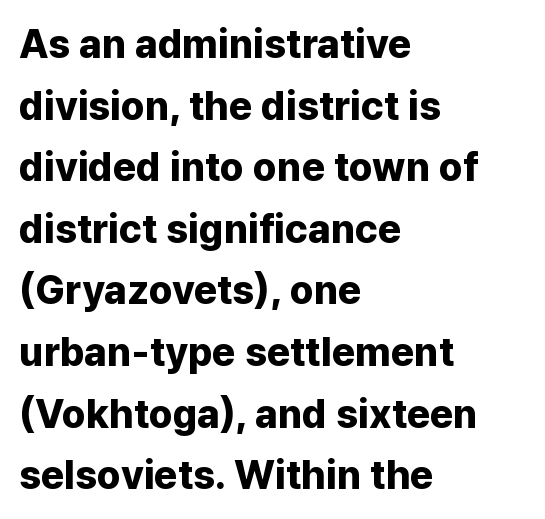
Q: Is the text bold? A: Yes.
Q: Is the text italic (slanted)? A: No, it is upright.
Q: Is the typeface a serif or a sans-serif typeface? A: Sans-serif.
Q: Is the text underlined? A: No.
Q: How is the paragraph aligned? A: Left-aligned.
Q: Is the spacing between letters normal or unusually wide? A: Normal.
Q: Is the spacing between lines tight, normal or loose? A: Normal.
Q: Width (condensed, normal, or wide)? A: Normal.
Q: Stroke contrast? A: Low.
Q: x-height? A: Medium.
Q: Monospaced? A: No.
